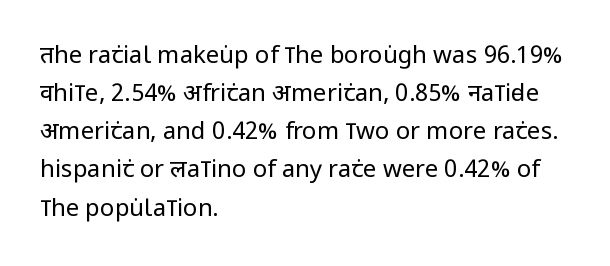
Q: Is the text bold? A: No.
Q: Is the text italic (slanted)? A: No, it is upright.
Q: Is the text underlined? A: No.
Q: How is the paragraph aligned? A: Left-aligned.
Q: Is the spacing between letters normal or unusually wide? A: Normal.
Q: Is the spacing between lines tight, normal or loose? A: Normal.
